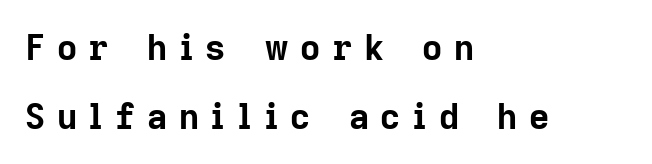
{"serif": "no", "italic": "no", "bold": "yes", "weight": "bold", "width": "normal", "stroke_contrast": "low", "x_height": "medium", "monospaced": "no", "underline": "no", "align": "left", "line_spacing": "loose", "line_spacing_ratio": 1.96, "letter_spacing": "wide", "letter_spacing_em": 0.33, "glyph_px": 35}
